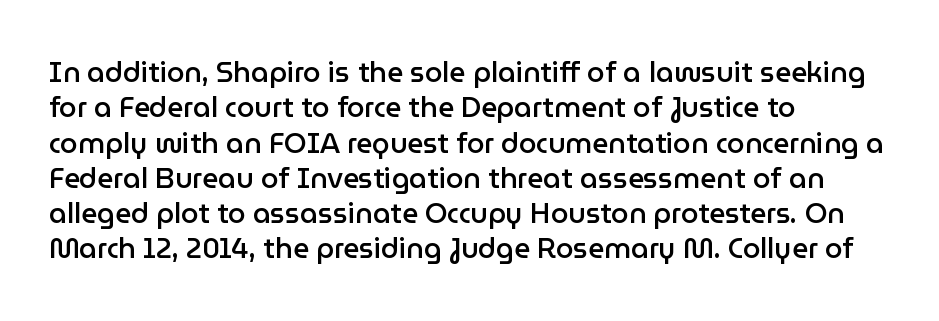
The image shows 28 px semibold sans-serif type, upright; set left-aligned, normal line spacing (1.26x), normal letter spacing, not underlined; low stroke contrast and a medium x-height.
